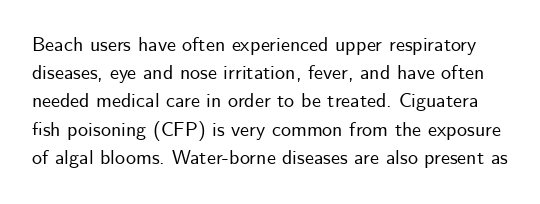
Q: Is the text italic (slanted)? A: No, it is upright.
Q: Is the text underlined? A: No.
Q: Is the spacing between letters normal or unusually wide? A: Normal.
Q: Is the spacing between lines tight, normal or loose? A: Normal.
